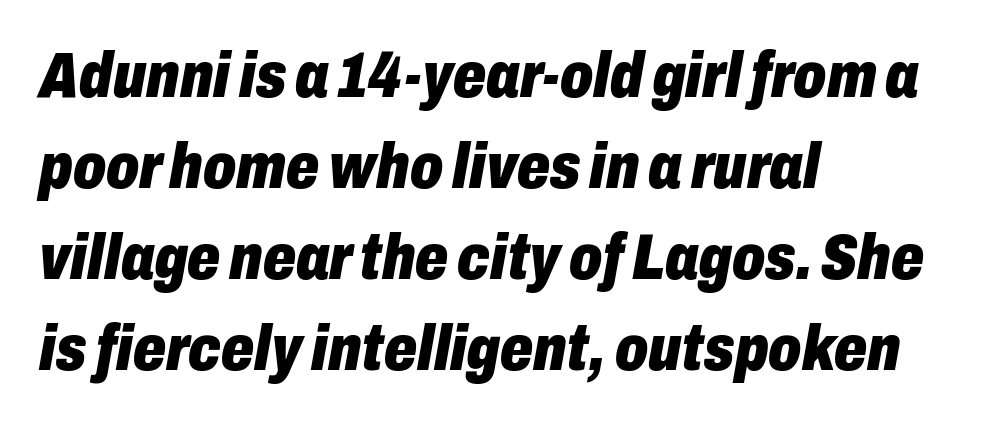
The image shows 65 px heavy, condensed type, italic (leaning right); set left-aligned, normal line spacing (1.4x), normal letter spacing, not underlined; low stroke contrast and a medium x-height.
